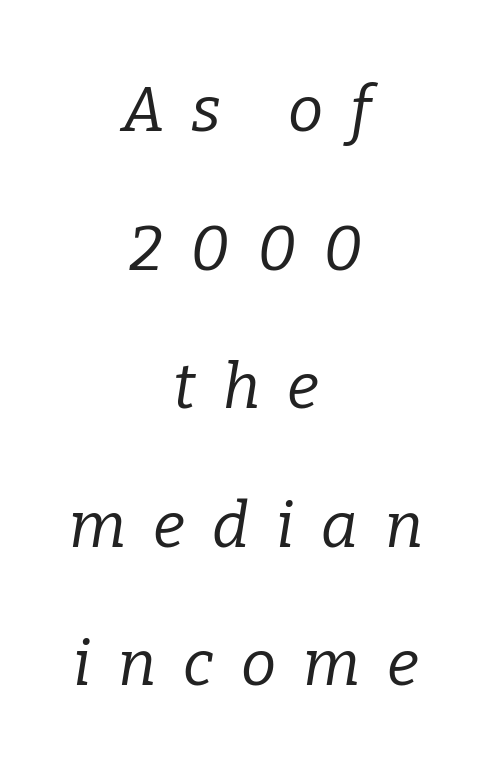
{"serif": "yes", "italic": "yes", "lean": "right", "slant_degrees": 9, "bold": "no", "weight": "regular", "width": "normal", "stroke_contrast": "low", "x_height": "medium", "monospaced": "no", "underline": "no", "align": "center", "line_spacing": "loose", "line_spacing_ratio": 2.2, "letter_spacing": "wide", "letter_spacing_em": 0.43, "glyph_px": 63}
